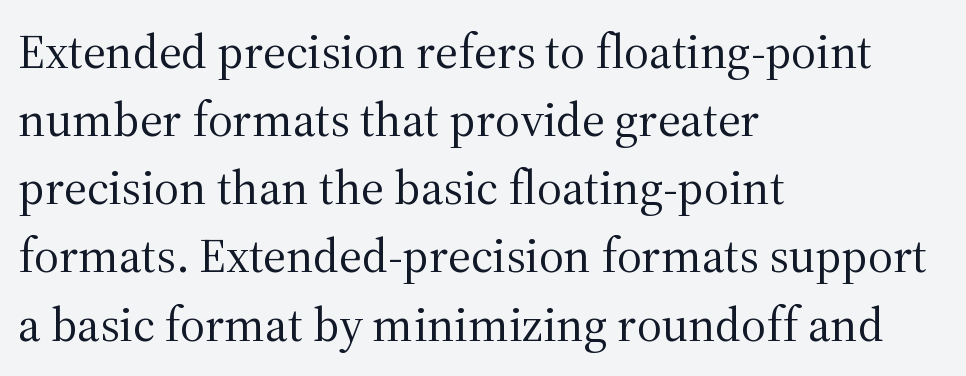
Q: Is the text bold? A: No.
Q: Is the text italic (slanted)? A: No, it is upright.
Q: Is the typeface a serif or a sans-serif typeface? A: Serif.
Q: Is the text underlined? A: No.
Q: How is the paragraph aligned? A: Left-aligned.
Q: Is the spacing between letters normal or unusually wide? A: Normal.
Q: Is the spacing between lines tight, normal or loose? A: Normal.
Q: Width (condensed, normal, or wide)? A: Normal.
Q: Stroke contrast? A: Medium.
Q: x-height? A: Medium.
Q: Monospaced? A: No.
